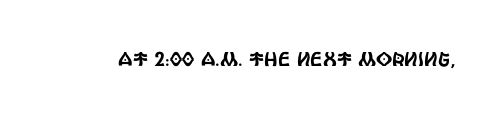
The image shows 20 px text type, upright; set normal letter spacing, not underlined.
